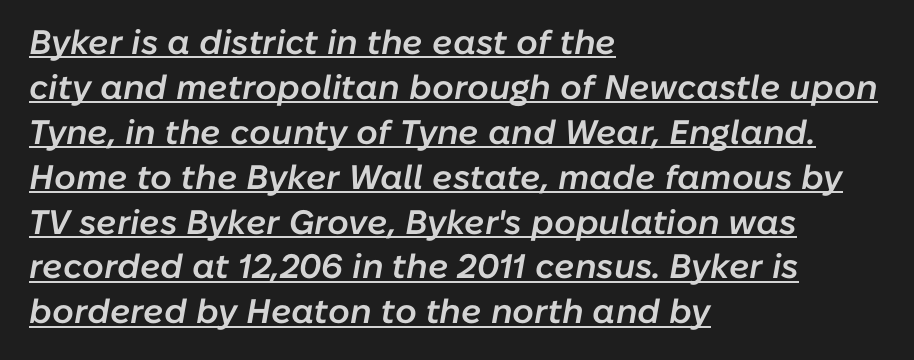
The image shows 34 px semibold type, italic (leaning right); set left-aligned, normal line spacing (1.32x), normal letter spacing, underlined; low stroke contrast and a medium x-height.
